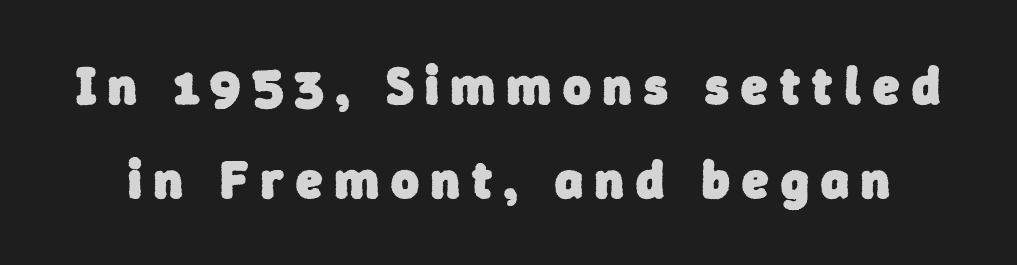
{"serif": "no", "bold": "yes", "weight": "heavy", "width": "normal", "stroke_contrast": "low", "x_height": "medium", "monospaced": "no", "underline": "no", "line_spacing_ratio": 1.77, "letter_spacing": "wide", "letter_spacing_em": 0.23, "glyph_px": 53}
